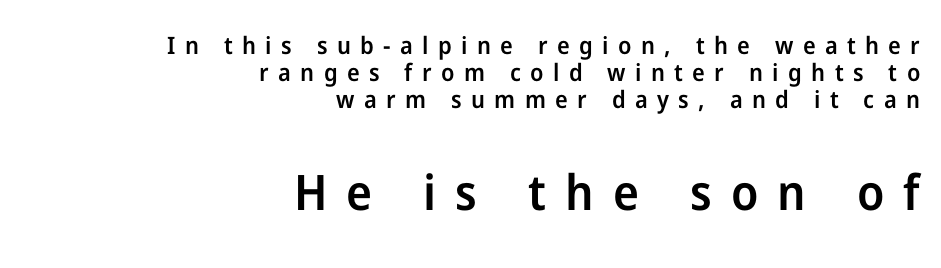
The image shows 49 px semibold sans-serif type, upright; set right-aligned, tight line spacing (1.13x), unusually wide letter spacing (+0.39 em), not underlined; the second (bottom) block is 2.04x larger; low stroke contrast and a medium x-height.
